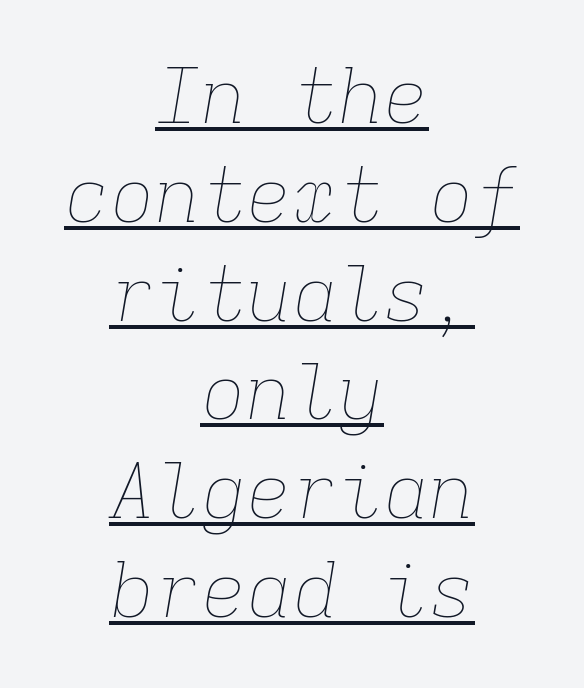
The image shows 76 px thin type, italic (leaning right), monospaced; set centered, normal line spacing (1.3x), normal letter spacing, underlined; low stroke contrast and a medium x-height.
